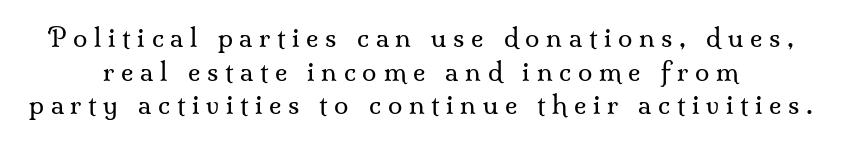
Q: Is the text bold? A: No.
Q: Is the text italic (slanted)? A: No, it is upright.
Q: Is the text underlined? A: No.
Q: Is the spacing between letters normal or unusually wide? A: Unusually wide.
Q: Is the spacing between lines tight, normal or loose? A: Normal.
